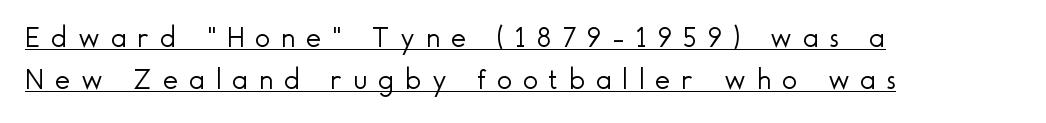
{"serif": "no", "italic": "no", "bold": "no", "weight": "light", "width": "normal", "x_height": "small", "monospaced": "no", "underline": "yes", "align": "left", "line_spacing": "normal", "line_spacing_ratio": 1.45, "letter_spacing": "wide", "letter_spacing_em": 0.37, "glyph_px": 29}
